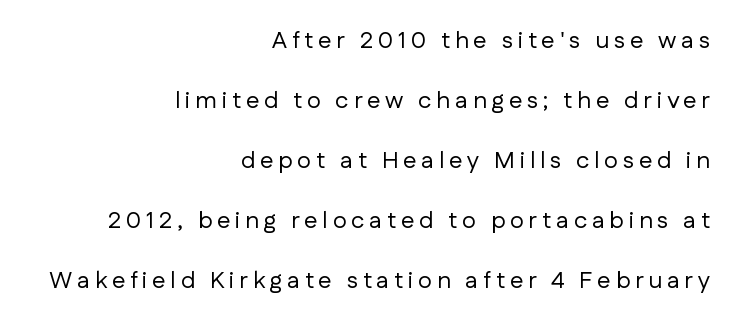
The image shows 24 px text type, upright; set right-aligned, loose line spacing (2.5x), unusually wide letter spacing (+0.2 em), not underlined.
